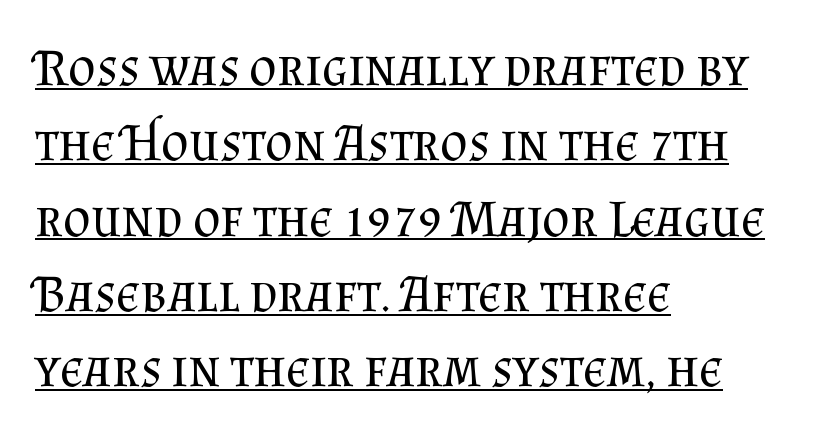
The horizontal fit of the characters is conventional and even. The designer went with a serif here, giving each stem small feet. A roman cut, with each character standing at attention. The space between consecutive lines is moderate.
